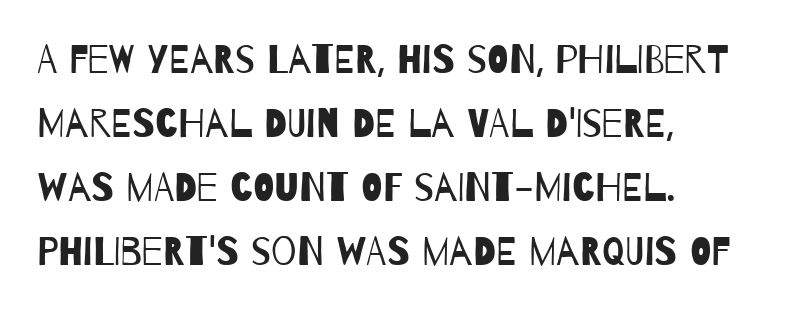
The image shows 40 px regular-weight, condensed sans-serif type; set left-aligned, normal line spacing (1.6x), normal letter spacing, not underlined; low stroke contrast and a large x-height.
